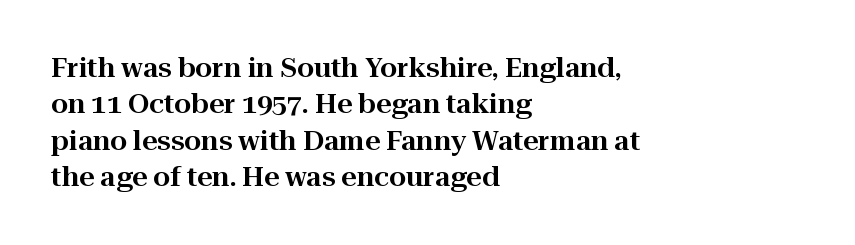
{"italic": "no", "underline": "no", "align": "left", "line_spacing": "normal", "line_spacing_ratio": 1.35, "letter_spacing": "normal", "letter_spacing_em": 0.0, "glyph_px": 27}
